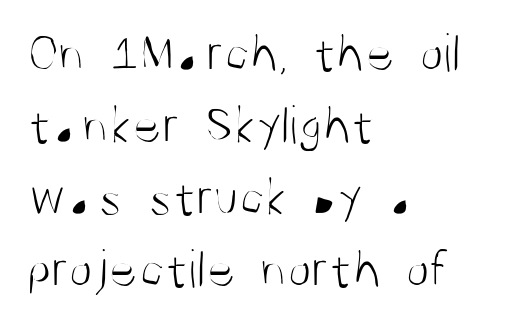
Q: Is the text bold? A: No.
Q: Is the text italic (slanted)? A: No, it is upright.
Q: Is the typeface a serif or a sans-serif typeface? A: Sans-serif.
Q: Is the text underlined? A: No.
Q: How is the paragraph aligned? A: Left-aligned.
Q: Is the spacing between letters normal or unusually wide? A: Normal.
Q: Is the spacing between lines tight, normal or loose? A: Normal.
Q: Width (condensed, normal, or wide)? A: Condensed.
Q: Stroke contrast? A: Medium.
Q: x-height? A: Large.
Q: Monospaced? A: No.
